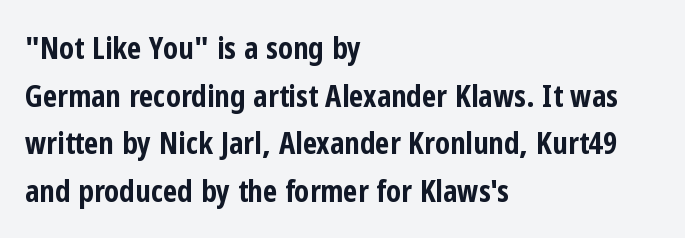
Q: Is the text bold? A: Yes.
Q: Is the text italic (slanted)? A: No, it is upright.
Q: Is the typeface a serif or a sans-serif typeface? A: Sans-serif.
Q: Is the text underlined? A: No.
Q: How is the paragraph aligned? A: Left-aligned.
Q: Is the spacing between letters normal or unusually wide? A: Normal.
Q: Is the spacing between lines tight, normal or loose? A: Normal.
Q: Width (condensed, normal, or wide)? A: Condensed.
Q: Stroke contrast? A: Low.
Q: x-height? A: Medium.
Q: Monospaced? A: No.
